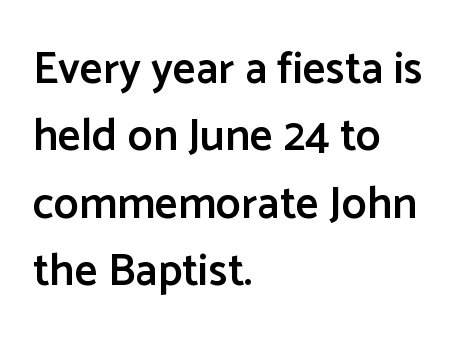
The image shows 45 px semibold sans-serif type, upright; set left-aligned, normal line spacing (1.5x), normal letter spacing, not underlined; low stroke contrast and a medium x-height.
